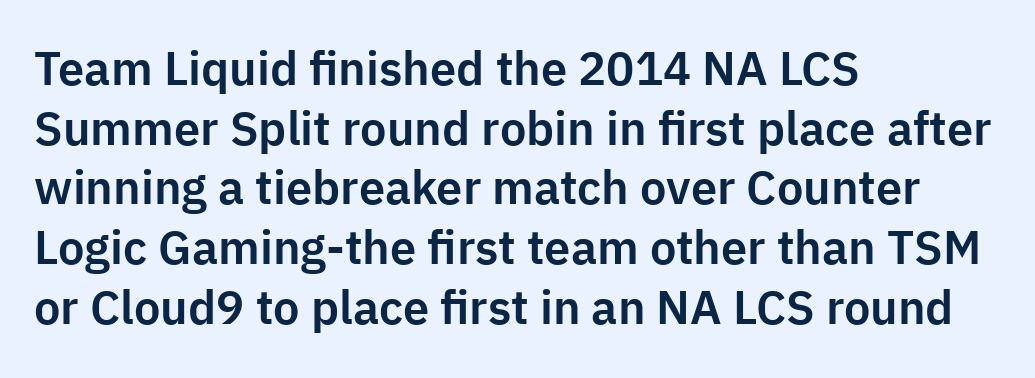
The image shows 47 px sans-serif type, upright; set left-aligned, normal line spacing (1.27x), normal letter spacing, not underlined; low stroke contrast and a medium x-height.
